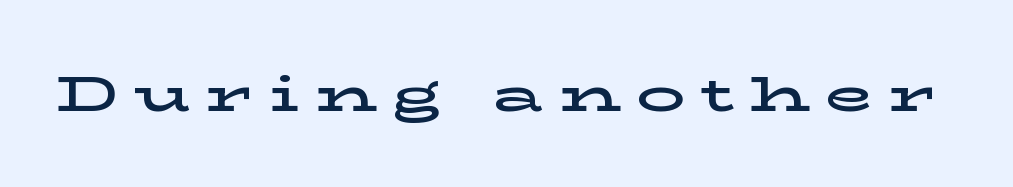
Yep, those are serifs on the letters. Rule under the text: the space is simply empty. Unlike italic type, these characters show no tilt at all. Tracking value appears strongly positive — letters spread wide. The passage shown is typed in a proportional face where columns would drift.
